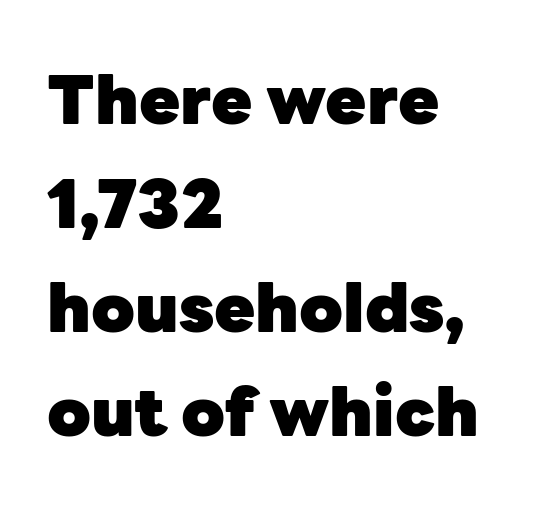
{"serif": "no", "italic": "no", "bold": "yes", "weight": "heavy", "width": "normal", "stroke_contrast": "low", "x_height": "medium", "monospaced": "no", "underline": "no", "align": "left", "line_spacing": "normal", "line_spacing_ratio": 1.55, "letter_spacing": "normal", "letter_spacing_em": 0.0, "glyph_px": 67}
